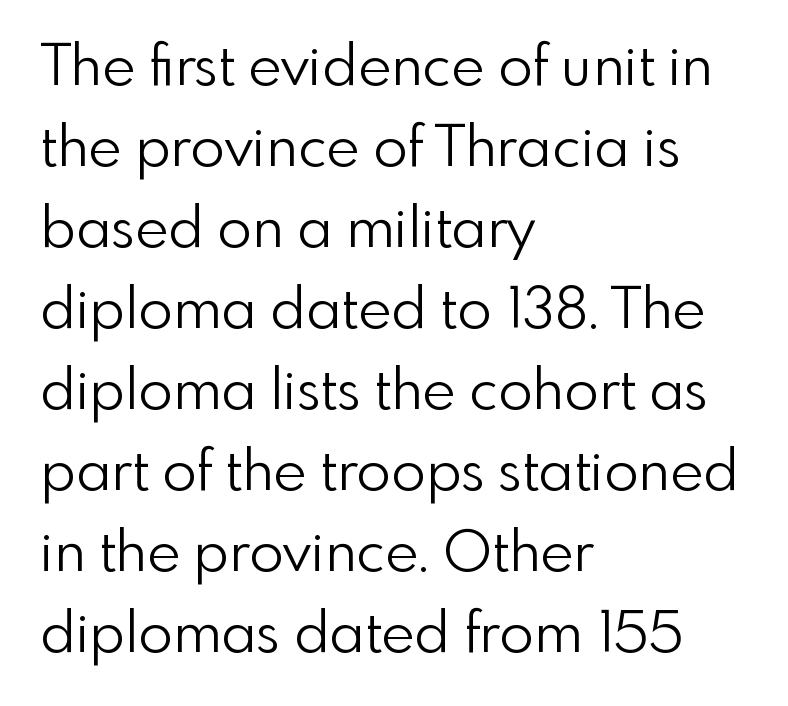
Just letters on the line, the space beneath them empty. A typesetter would label this face a sans. This rendering leaves character spacing at its baseline value. The compositor pushed each line to the left boundary. If you drew a line through each stem, it would be perfectly vertical.
